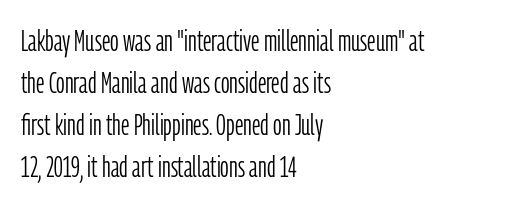
Spacing between characters is what you'd get straight out of the box. Think of a printed novel: that variable character pitch is what you see here. Quick note: not italic, upright. A classic flush-left, rag-right setting is used for this passage. Are there feet on the stems? There aren't — it's a sans.
